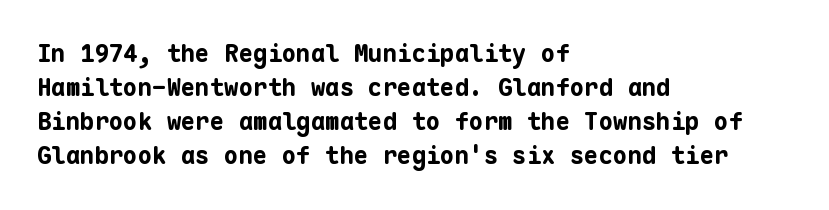
The passage shown stacks its lines at a standard gap. These lines keep a tight, regular rhythm from letter to letter. Descenders hang freely into open space. The sample has been set heavy, in full bold. Leftover space on each line is placed entirely after the last word. Nope, not italic — everything's standing straight.
